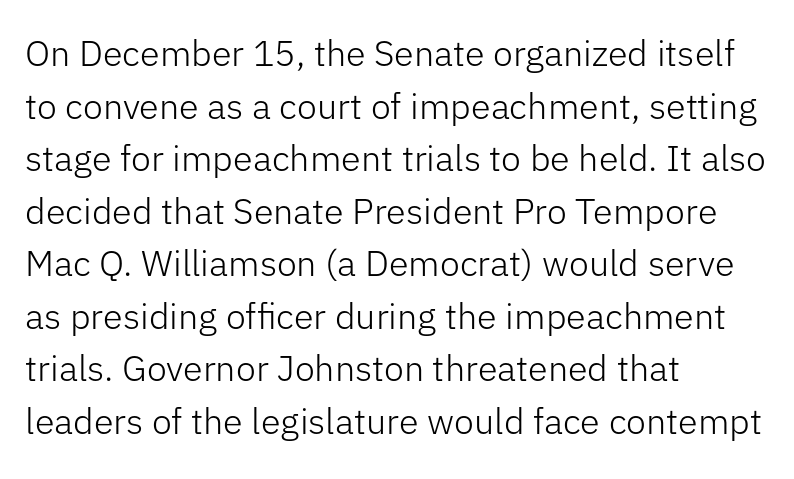
Nope, not italic — everything's standing straight. Spacing between characters is what you'd get straight out of the box. Spacing verdict: proportional, widths tailored to each character. Rows of type keep a routine distance in the vertical direction.
